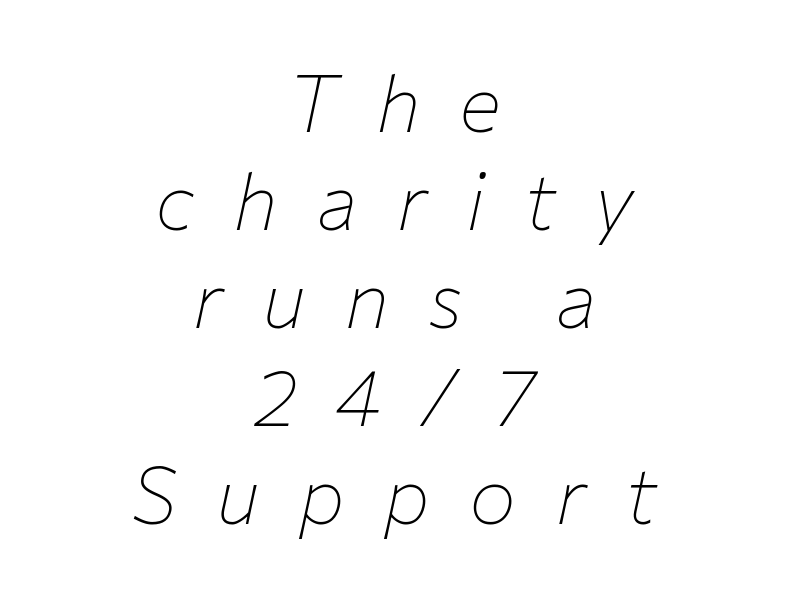
{"italic": "yes", "lean": "right", "slant_degrees": 12, "bold": "no", "weight": "thin", "width": "normal", "stroke_contrast": "low", "x_height": "medium", "monospaced": "no", "underline": "no", "align": "center", "line_spacing_ratio": 1.24, "letter_spacing": "wide", "letter_spacing_em": 0.49, "glyph_px": 79}
